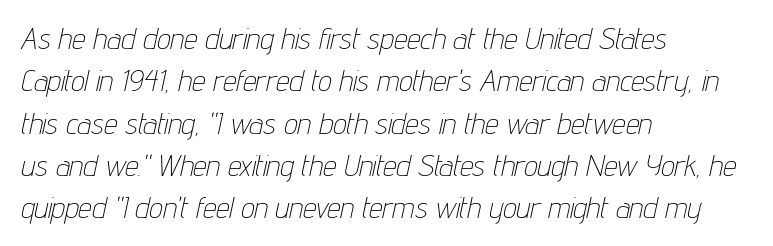
Q: Is the text bold? A: No.
Q: Is the text italic (slanted)? A: Yes, it leans right by about 12 degrees.
Q: Is the text underlined? A: No.
Q: How is the paragraph aligned? A: Left-aligned.
Q: Is the spacing between letters normal or unusually wide? A: Normal.
Q: Is the spacing between lines tight, normal or loose? A: Normal.
Q: Width (condensed, normal, or wide)? A: Condensed.
Q: Stroke contrast? A: Low.
Q: x-height? A: Medium.
Q: Monospaced? A: No.
